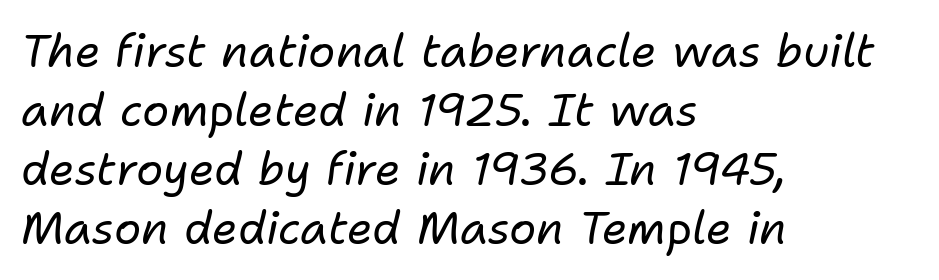
The image shows 45 px regular-weight type, italic (leaning right); set left-aligned, normal line spacing (1.31x), normal letter spacing, not underlined; low stroke contrast and a medium x-height.
